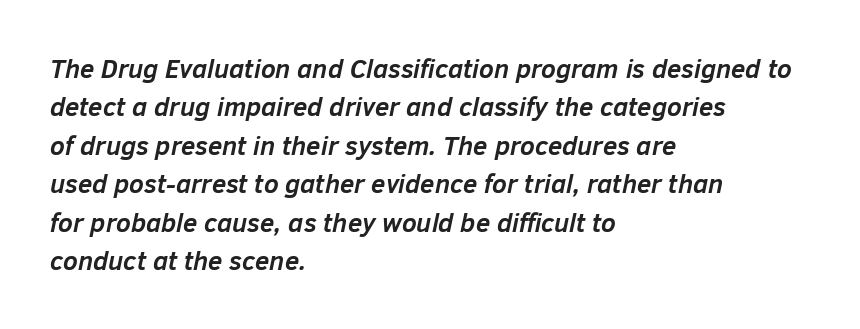
Q: Is the text bold? A: Yes.
Q: Is the text italic (slanted)? A: Yes, it leans right by about 12 degrees.
Q: Is the text underlined? A: No.
Q: How is the paragraph aligned? A: Left-aligned.
Q: Is the spacing between letters normal or unusually wide? A: Normal.
Q: Is the spacing between lines tight, normal or loose? A: Normal.
